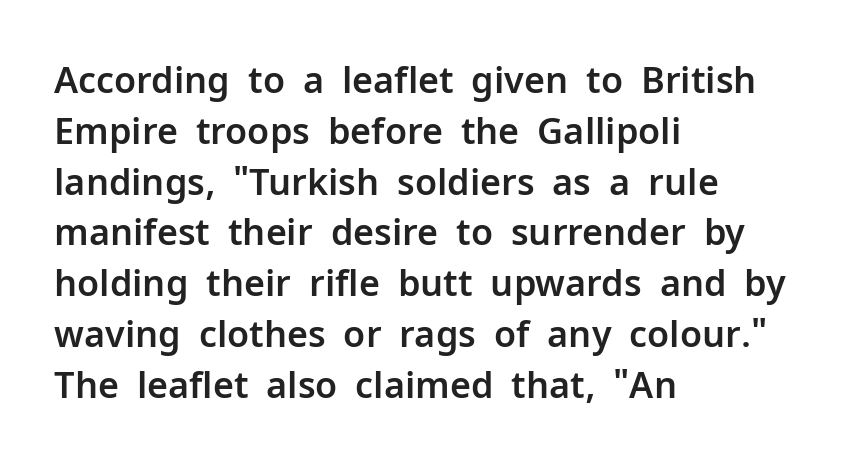
The image shows 36 px sans-serif type, upright; set left-aligned, normal line spacing (1.41x), normal letter spacing, not underlined; low stroke contrast and a medium x-height.
